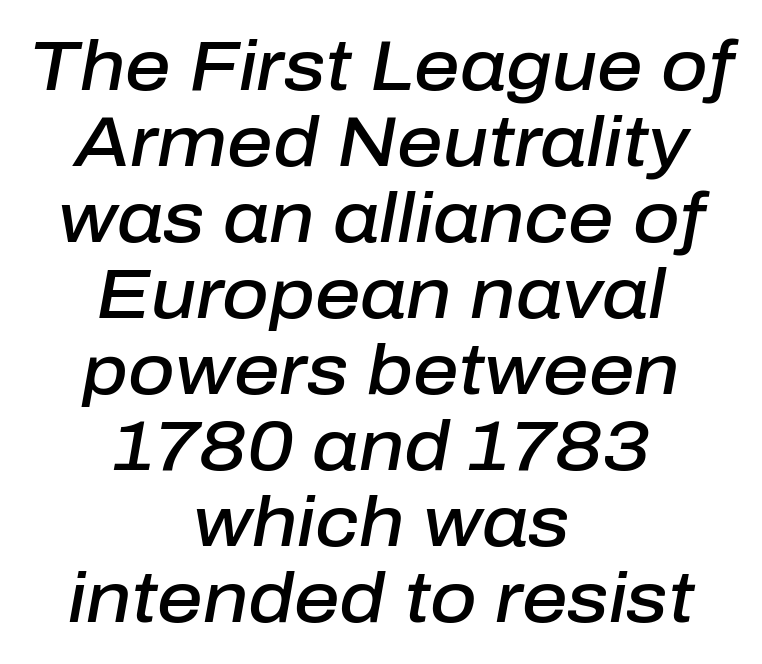
{"italic": "yes", "lean": "right", "slant_degrees": 10, "bold": "semi", "weight": "semibold", "width": "normal", "stroke_contrast": "low", "x_height": "medium", "monospaced": "no", "underline": "no", "align": "center", "line_spacing": "tight", "line_spacing_ratio": 1.07, "letter_spacing": "normal", "letter_spacing_em": 0.0, "glyph_px": 71}
